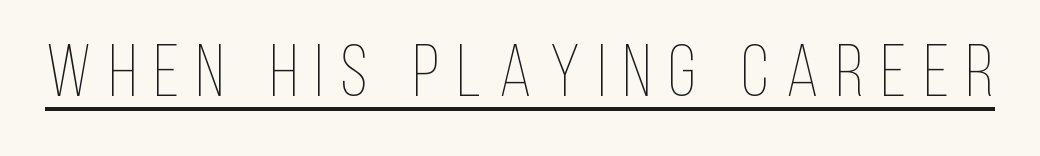
Q: Is the text bold? A: No.
Q: Is the text italic (slanted)? A: No, it is upright.
Q: Is the text underlined? A: Yes.
Q: Is the spacing between letters normal or unusually wide? A: Unusually wide.
Q: Width (condensed, normal, or wide)? A: Condensed.
Q: Stroke contrast? A: Low.
Q: x-height? A: Large.
Q: Monospaced? A: No.
